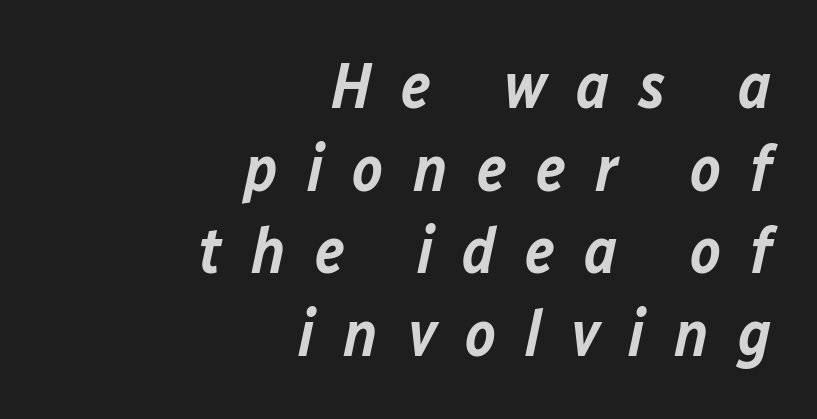
The image shows 65 px semibold type, italic (leaning right); set right-aligned, normal line spacing (1.27x), unusually wide letter spacing (+0.45 em), not underlined; low stroke contrast and a medium x-height.
